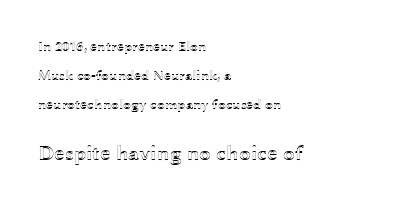
{"italic": "no", "underline": "no", "align": "left", "line_spacing": "loose", "line_spacing_ratio": 2.06, "letter_spacing": "normal", "letter_spacing_em": 0.0, "larger_block": "second", "size_ratio": 1.5, "glyph_px": 21}
